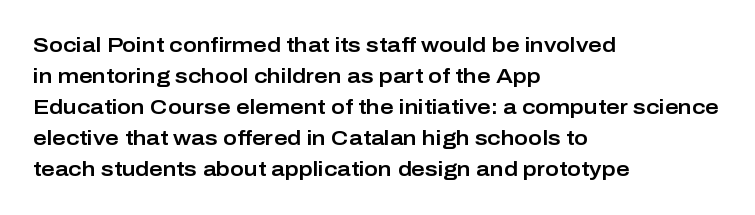
Q: Is the text italic (slanted)? A: No, it is upright.
Q: Is the text underlined? A: No.
Q: How is the paragraph aligned? A: Left-aligned.
Q: Is the spacing between letters normal or unusually wide? A: Normal.
Q: Is the spacing between lines tight, normal or loose? A: Normal.
